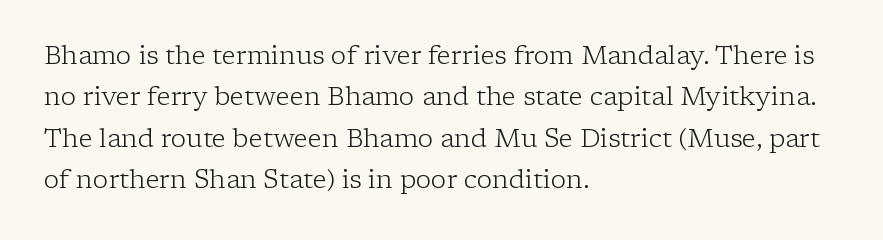
Each stroke keeps to a modest, everyday thickness or less. Whoever set this chose a conventional vertical rhythm. Caption: multi-line text, flush left, ragged right. Underlining? Definitely not there.
